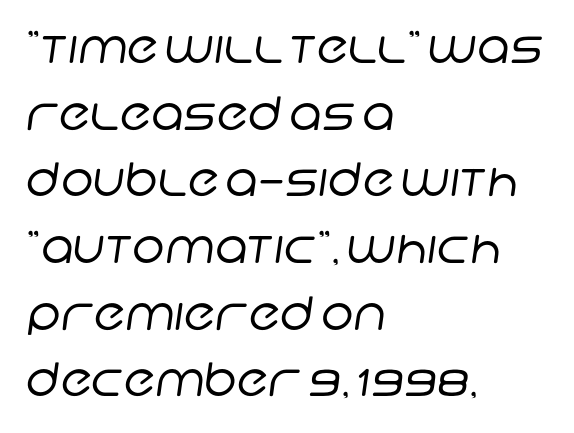
{"serif": "no", "bold": "no", "weight": "regular", "width": "normal", "stroke_contrast": "low", "x_height": "large", "monospaced": "no", "underline": "no", "align": "left", "line_spacing": "normal", "line_spacing_ratio": 1.45, "letter_spacing": "normal", "letter_spacing_em": 0.0, "glyph_px": 46}
